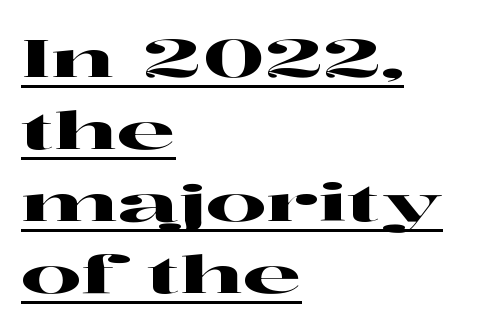
{"serif": "yes", "italic": "no", "width": "wide", "stroke_contrast": "high", "x_height": "medium", "monospaced": "no", "underline": "yes", "align": "left", "line_spacing": "normal", "line_spacing_ratio": 1.36, "letter_spacing": "normal", "letter_spacing_em": 0.0, "glyph_px": 53}
